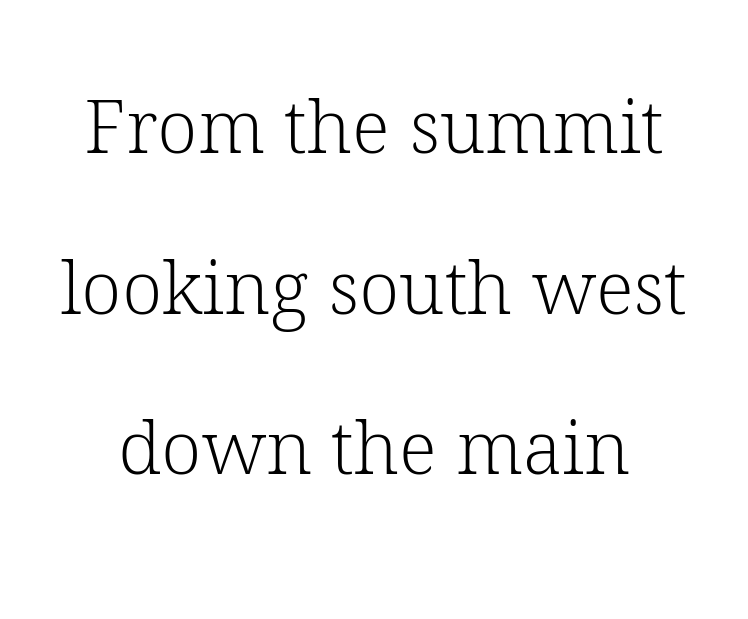
{"serif": "yes", "italic": "no", "bold": "no", "weight": "light", "width": "normal", "stroke_contrast": "low", "x_height": "medium", "monospaced": "no", "underline": "no", "line_spacing": "loose", "line_spacing_ratio": 2.17, "letter_spacing": "normal", "letter_spacing_em": 0.0, "glyph_px": 74}
